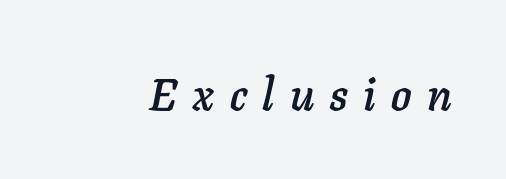
Would a proofreader flag this as italicized? Yes. Glance below the letters and you will spot only blank space. Compared with typical body copy, the letter spacing here is much looser. Note the varied advance widths — an 'i' is clearly narrower than an 'm'.
